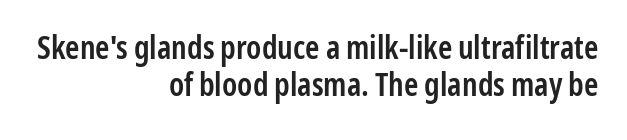
I'd describe the lettering as semibold — firm but not a full bold. This rendering features lettering with no underline. The face used here is a sans, in the tradition of grotesques and geometrics. The letters stand upright; this is a roman face.
